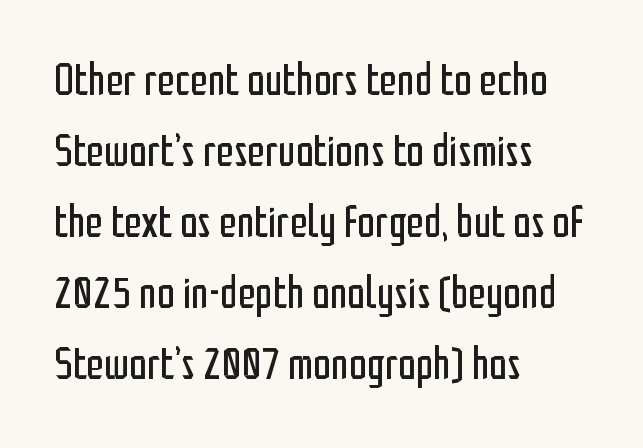
Q: Is the text bold? A: No.
Q: Is the text italic (slanted)? A: No, it is upright.
Q: Is the typeface a serif or a sans-serif typeface? A: Sans-serif.
Q: Is the text underlined? A: No.
Q: How is the paragraph aligned? A: Left-aligned.
Q: Is the spacing between letters normal or unusually wide? A: Normal.
Q: Is the spacing between lines tight, normal or loose? A: Normal.
Q: Width (condensed, normal, or wide)? A: Condensed.
Q: Stroke contrast? A: Low.
Q: x-height? A: Medium.
Q: Monospaced? A: No.
